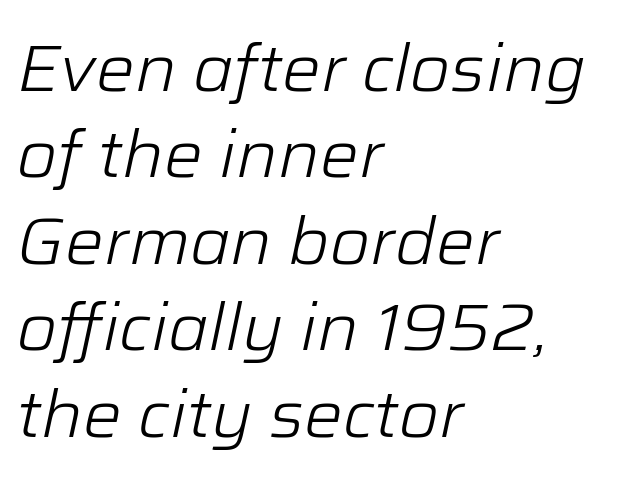
Q: Is the text bold? A: No.
Q: Is the text italic (slanted)? A: Yes, it leans right by about 12 degrees.
Q: Is the text underlined? A: No.
Q: How is the paragraph aligned? A: Left-aligned.
Q: Is the spacing between letters normal or unusually wide? A: Normal.
Q: Is the spacing between lines tight, normal or loose? A: Normal.
Q: Width (condensed, normal, or wide)? A: Normal.
Q: Stroke contrast? A: Low.
Q: x-height? A: Medium.
Q: Monospaced? A: No.
